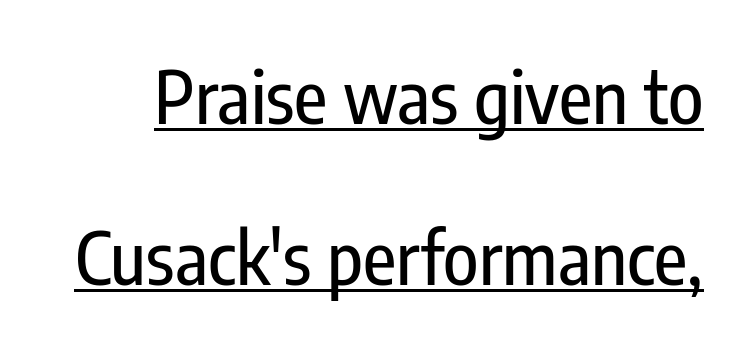
{"serif": "no", "italic": "no", "width": "condensed", "stroke_contrast": "low", "x_height": "medium", "monospaced": "no", "underline": "yes", "line_spacing": "loose", "line_spacing_ratio": 2.21, "letter_spacing": "normal", "letter_spacing_em": 0.0, "glyph_px": 73}
